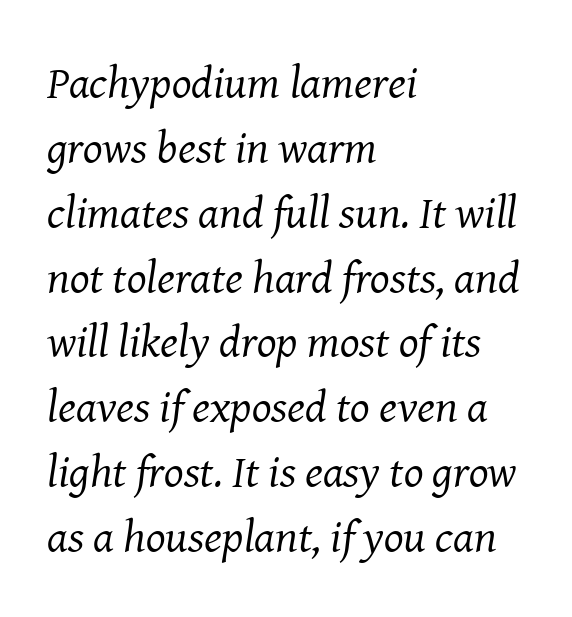
The image shows 46 px regular-weight serif type, italic (leaning right); set left-aligned, normal line spacing (1.41x), normal letter spacing, not underlined; medium stroke contrast and a medium x-height.
